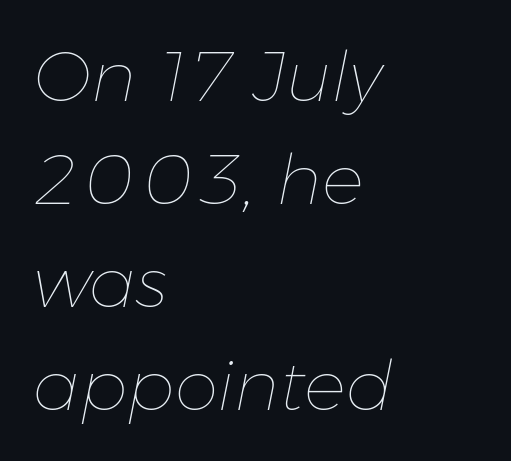
Q: Is the text bold? A: No.
Q: Is the text italic (slanted)? A: Yes, it leans right by about 11 degrees.
Q: Is the text underlined? A: No.
Q: How is the paragraph aligned? A: Left-aligned.
Q: Is the spacing between letters normal or unusually wide? A: Normal.
Q: Is the spacing between lines tight, normal or loose? A: Normal.
Q: Width (condensed, normal, or wide)? A: Normal.
Q: Stroke contrast? A: Low.
Q: x-height? A: Medium.
Q: Monospaced? A: No.
